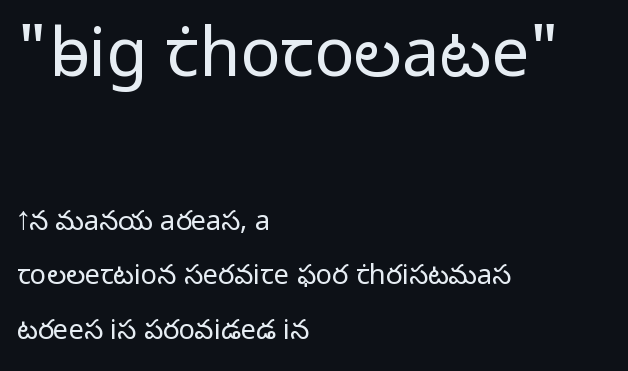
The glyphs in this specimen are sans serif. Which margin do the lines hug? The left one — the right edge is uneven. The letters advance in unequal steps, a hallmark of proportional type. This sample trades compactness for vertical openness between lines. The letters stand straight up with perfectly vertical stems. Honestly, there is no underline to notice here at all.
